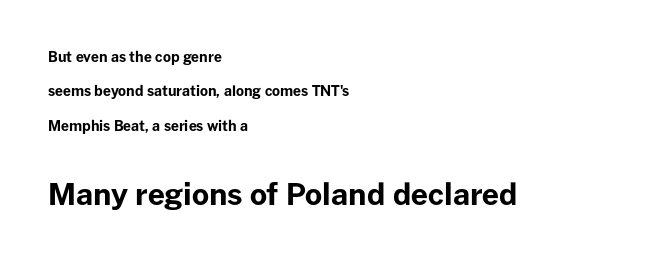
{"serif": "no", "italic": "no", "bold": "yes", "weight": "bold", "width": "normal", "stroke_contrast": "low", "x_height": "medium", "monospaced": "no", "underline": "no", "align": "left", "line_spacing": "loose", "line_spacing_ratio": 2.45, "letter_spacing": "normal", "letter_spacing_em": 0.0, "larger_block": "second", "size_ratio": 2.14, "glyph_px": 30}
